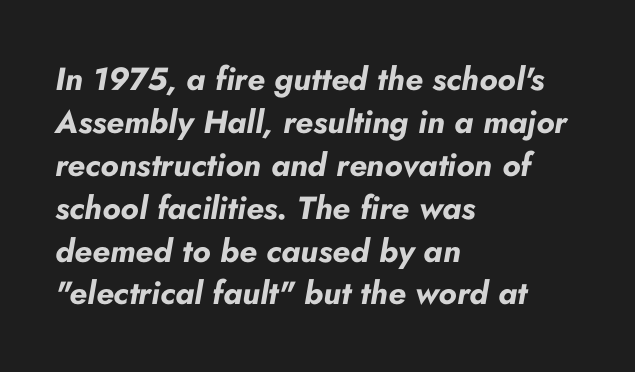
{"italic": "yes", "lean": "right", "slant_degrees": 10, "bold": "yes", "weight": "bold", "width": "normal", "stroke_contrast": "low", "x_height": "small", "monospaced": "no", "underline": "no", "align": "left", "line_spacing": "normal", "line_spacing_ratio": 1.34, "letter_spacing": "normal", "letter_spacing_em": 0.0, "glyph_px": 32}
